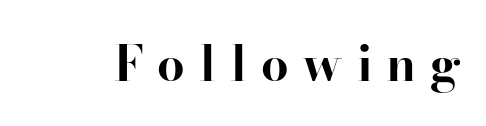
Heft: maximum for text — a bold. Inter-character spacing is expanded well beyond the font's built-in metrics. This is the regular roman posture of the typeface. To sum up the face: it has serifs.
